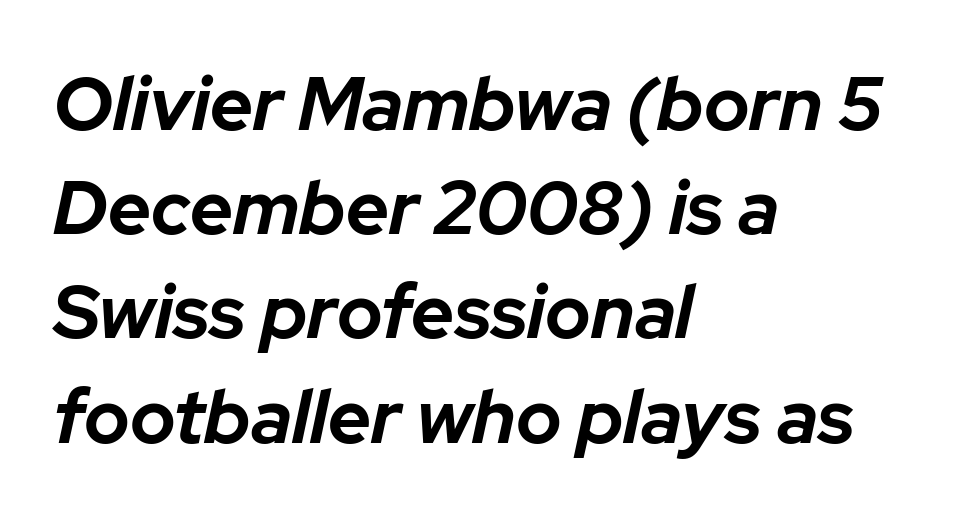
{"italic": "yes", "lean": "right", "slant_degrees": 12, "bold": "yes", "weight": "bold", "width": "normal", "stroke_contrast": "low", "x_height": "medium", "monospaced": "no", "underline": "no", "align": "left", "line_spacing": "normal", "line_spacing_ratio": 1.39, "letter_spacing": "normal", "letter_spacing_em": 0.0, "glyph_px": 75}
